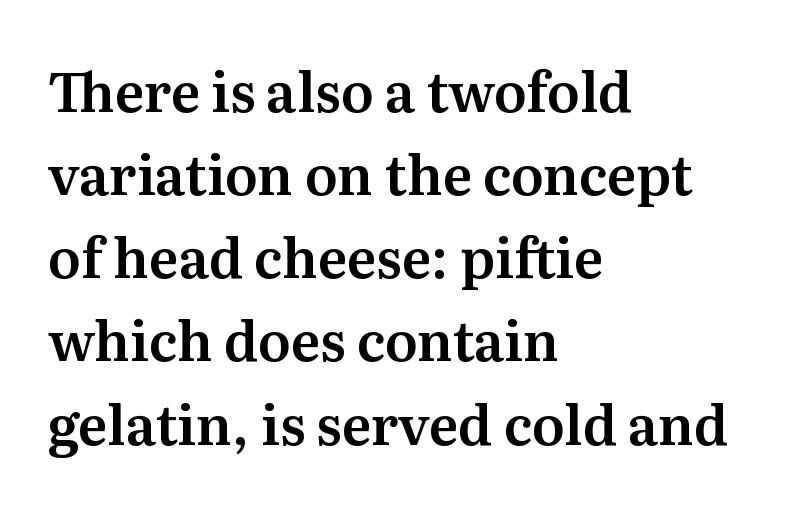
The image shows 54 px serif type, upright; set left-aligned, normal line spacing (1.54x), normal letter spacing, not underlined; medium stroke contrast and a medium x-height.
